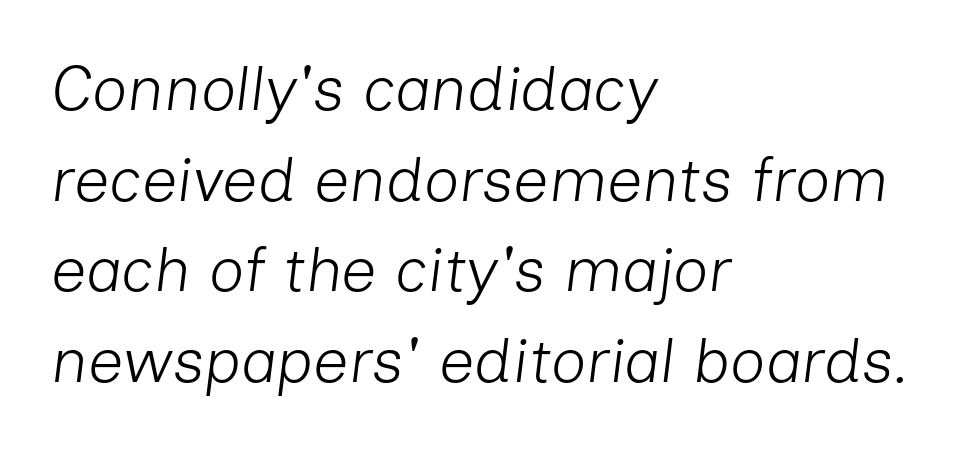
The image shows 62 px light type, italic (leaning right); set left-aligned, normal line spacing (1.46x), normal letter spacing, not underlined; low stroke contrast and a medium x-height.
